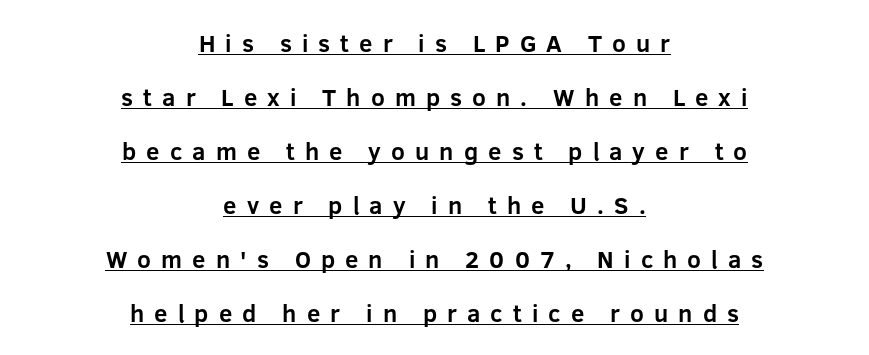
The line texture is sparse and dotted thanks to wide tracking. These lines carry a lot of weight — the face is fully bold. Caption: lettering with a line underneath. Is there any slant? The stems are plumb. Honestly, the rows look like they've been pulled way apart. This sample is center-justified, so both line endings float freely.
